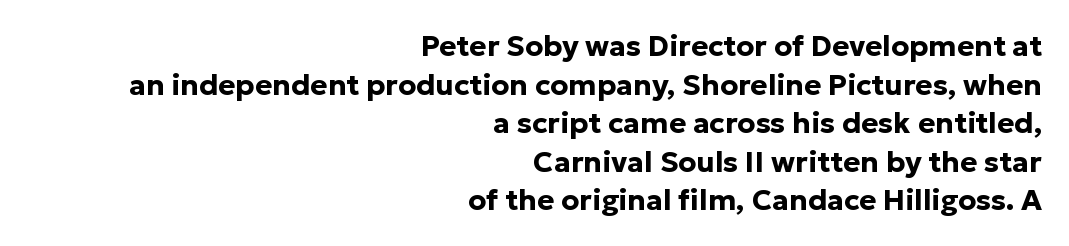
Q: Is the text bold? A: Yes.
Q: Is the text italic (slanted)? A: No, it is upright.
Q: Is the typeface a serif or a sans-serif typeface? A: Sans-serif.
Q: Is the text underlined? A: No.
Q: How is the paragraph aligned? A: Right-aligned.
Q: Is the spacing between letters normal or unusually wide? A: Normal.
Q: Is the spacing between lines tight, normal or loose? A: Normal.
Q: Width (condensed, normal, or wide)? A: Normal.
Q: Stroke contrast? A: Low.
Q: x-height? A: Medium.
Q: Monospaced? A: No.
